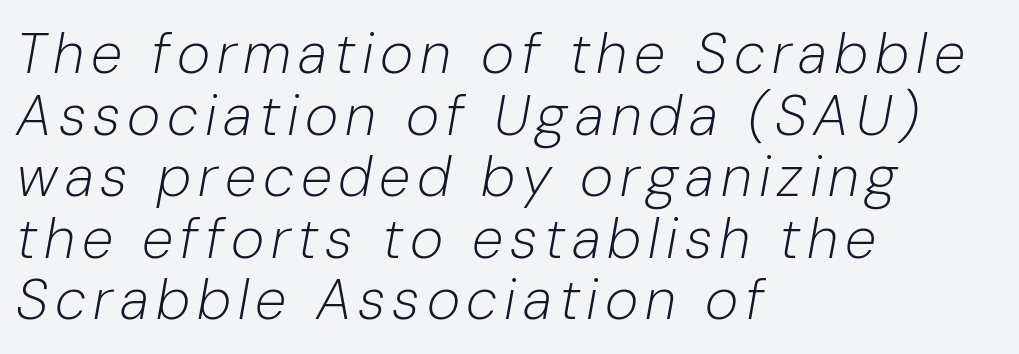
Q: Is the text bold? A: No.
Q: Is the text italic (slanted)? A: Yes, it leans right by about 10 degrees.
Q: Is the text underlined? A: No.
Q: How is the paragraph aligned? A: Left-aligned.
Q: Is the spacing between lines tight, normal or loose? A: Tight.
Q: Width (condensed, normal, or wide)? A: Normal.
Q: Stroke contrast? A: Low.
Q: x-height? A: Medium.
Q: Monospaced? A: No.
